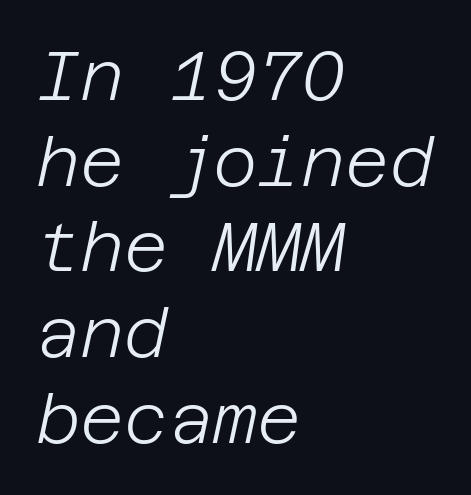
Q: Is the text bold? A: No.
Q: Is the text italic (slanted)? A: Yes, it leans right by about 12 degrees.
Q: Is the text underlined? A: No.
Q: How is the paragraph aligned? A: Left-aligned.
Q: Is the spacing between letters normal or unusually wide? A: Normal.
Q: Is the spacing between lines tight, normal or loose? A: Normal.
Q: Width (condensed, normal, or wide)? A: Normal.
Q: Stroke contrast? A: Low.
Q: x-height? A: Large.
